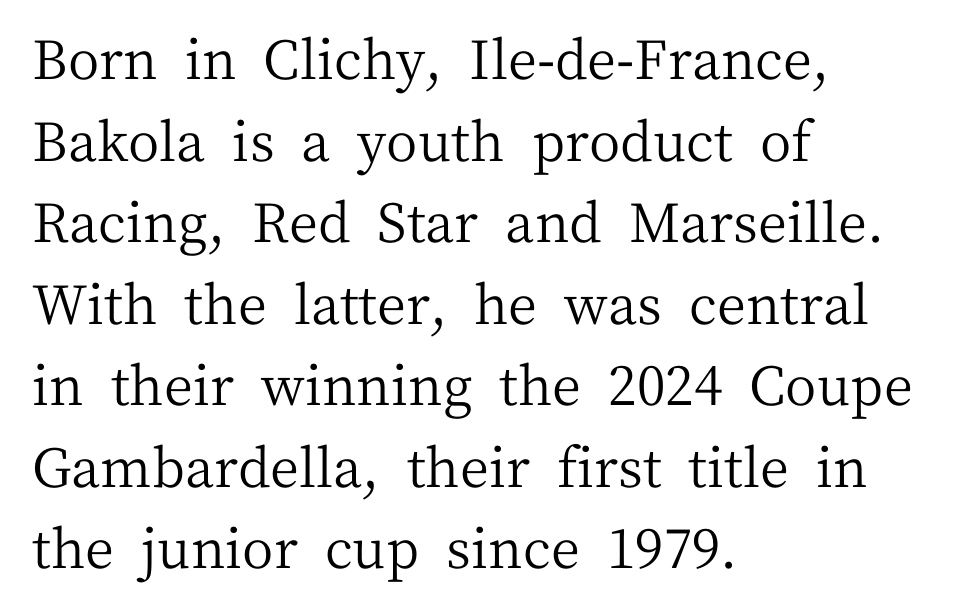
{"serif": "yes", "italic": "no", "bold": "no", "weight": "regular", "width": "normal", "stroke_contrast": "medium", "x_height": "medium", "monospaced": "no", "underline": "no", "align": "left", "line_spacing": "normal", "line_spacing_ratio": 1.51, "letter_spacing": "normal", "letter_spacing_em": 0.0, "glyph_px": 54}
